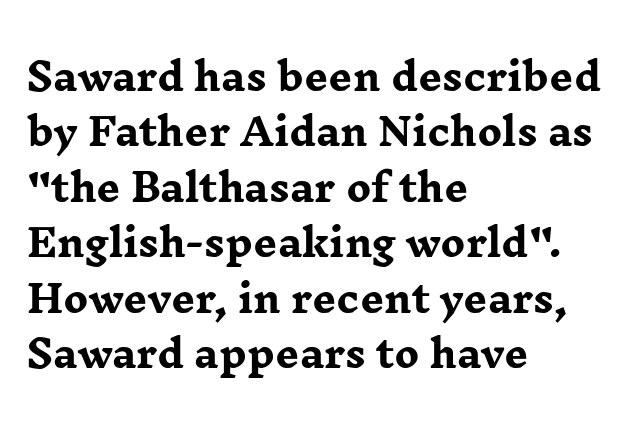
{"serif": "yes", "italic": "no", "bold": "yes", "weight": "heavy", "width": "wide", "stroke_contrast": "low", "x_height": "medium", "monospaced": "no", "underline": "no", "align": "left", "line_spacing": "normal", "line_spacing_ratio": 1.5, "letter_spacing": "normal", "letter_spacing_em": 0.0, "glyph_px": 37}
